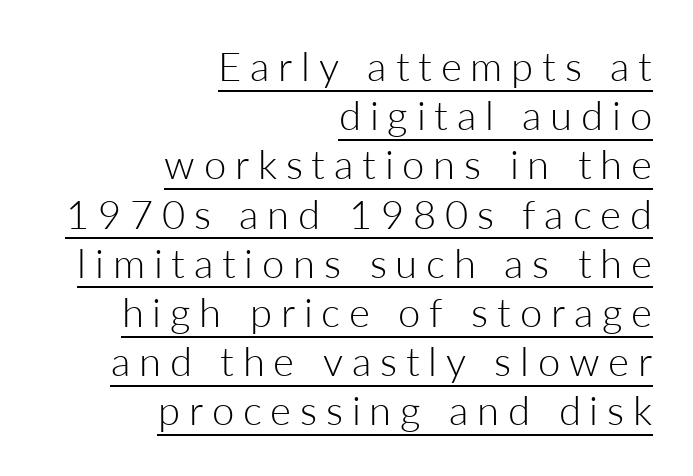
The strokes carry an ordinary text weight at most. Looks like regular typesetting: each glyph gets only the width it needs. The letters stand straight up with perfectly vertical stems. No feet cap the strokes, marking this as sans-serif type. A typesetter would call this heavily tracked-out type. The words here are underlined.
